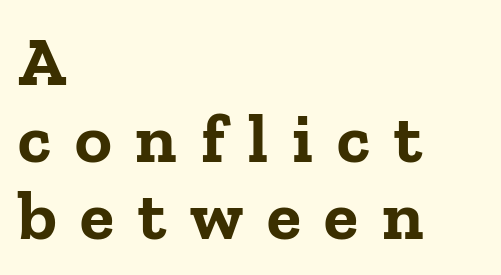
Q: Is the text bold? A: Yes.
Q: Is the text italic (slanted)? A: No, it is upright.
Q: Is the typeface a serif or a sans-serif typeface? A: Serif.
Q: Is the text underlined? A: No.
Q: How is the paragraph aligned? A: Left-aligned.
Q: Is the spacing between letters normal or unusually wide? A: Unusually wide.
Q: Is the spacing between lines tight, normal or loose? A: Tight.
Q: Width (condensed, normal, or wide)? A: Normal.
Q: Stroke contrast? A: Low.
Q: x-height? A: Medium.
Q: Monospaced? A: No.
